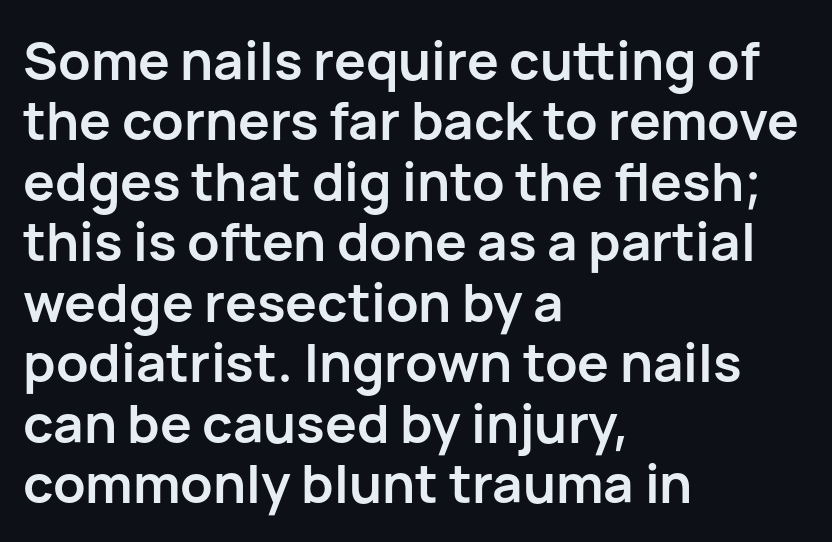
Q: Is the text bold? A: Yes.
Q: Is the text italic (slanted)? A: No, it is upright.
Q: Is the typeface a serif or a sans-serif typeface? A: Sans-serif.
Q: Is the text underlined? A: No.
Q: How is the paragraph aligned? A: Left-aligned.
Q: Is the spacing between letters normal or unusually wide? A: Normal.
Q: Is the spacing between lines tight, normal or loose? A: Tight.
Q: Width (condensed, normal, or wide)? A: Normal.
Q: Stroke contrast? A: Low.
Q: x-height? A: Medium.
Q: Monospaced? A: No.
